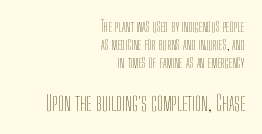
Q: Is the text bold? A: No.
Q: Is the text italic (slanted)? A: No, it is upright.
Q: Is the text underlined? A: No.
Q: How is the paragraph aligned? A: Right-aligned.
Q: Is the spacing between letters normal or unusually wide? A: Normal.
Q: Which block of text is set in a larger size, the first (top) or the second (bottom)? A: The second (bottom) one.
